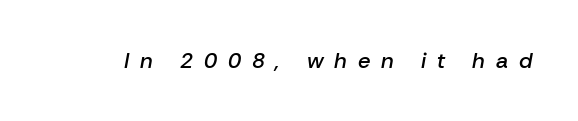
Q: Is the text bold? A: Semi-bold.
Q: Is the text italic (slanted)? A: Yes, it leans right by about 10 degrees.
Q: Is the text underlined? A: No.
Q: Is the spacing between letters normal or unusually wide? A: Unusually wide.
